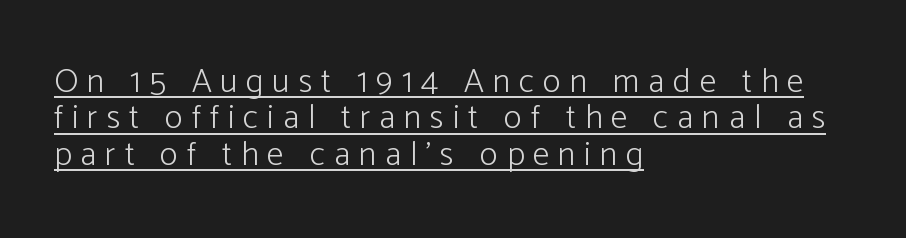
Short and long lines alike share a common starting point at left. In terms of posture, this sample is upright. Looks like regular typesetting: each glyph gets only the width it needs. A typesetter would call this heavily tracked-out type.
